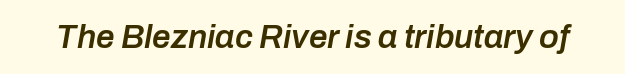
The image shows 33 px semibold type, italic (leaning right); set normal letter spacing, not underlined; low stroke contrast and a medium x-height.
